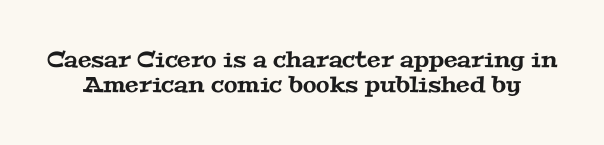
Closely set lines give the paragraph a compact silhouette. Check the space under the baseline: it is left empty. Glyph-to-glyph distance matches everyday printed text.
